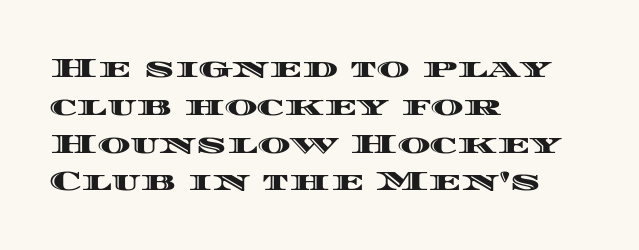
{"italic": "no", "width": "wide", "x_height": "large", "monospaced": "no", "underline": "no", "align": "left", "line_spacing": "normal", "line_spacing_ratio": 1.35, "letter_spacing": "normal", "letter_spacing_em": 0.0, "glyph_px": 28}
